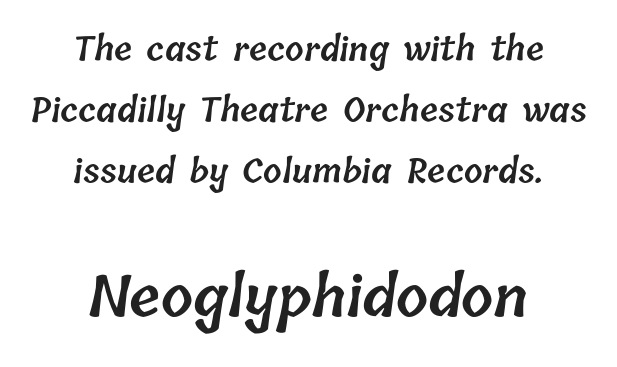
Q: Is the text bold? A: Semi-bold.
Q: Is the text underlined? A: No.
Q: How is the paragraph aligned? A: Centered.
Q: Is the spacing between letters normal or unusually wide? A: Normal.
Q: Which block of text is set in a larger size, the first (top) or the second (bottom)? A: The second (bottom) one.
Q: Width (condensed, normal, or wide)? A: Normal.
Q: Stroke contrast? A: Low.
Q: x-height? A: Medium.
Q: Monospaced? A: No.
